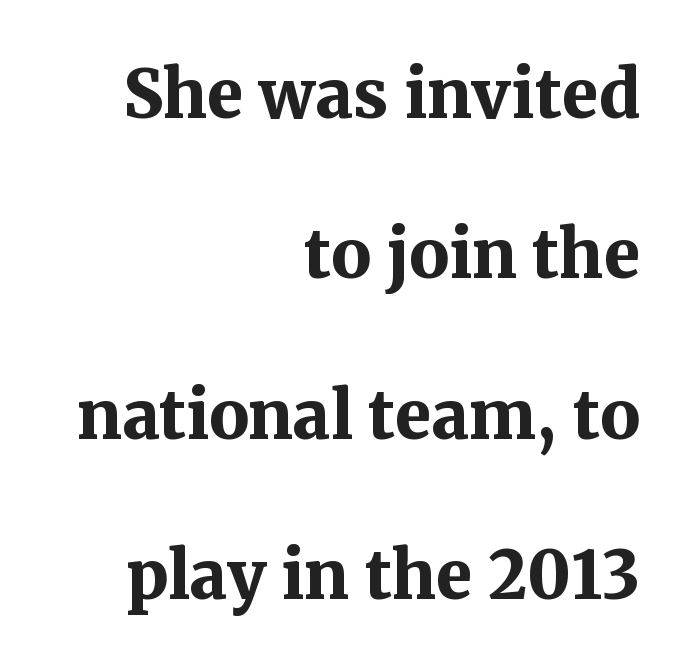
Q: Is the text bold? A: Yes.
Q: Is the text italic (slanted)? A: No, it is upright.
Q: Is the typeface a serif or a sans-serif typeface? A: Serif.
Q: Is the text underlined? A: No.
Q: How is the paragraph aligned? A: Right-aligned.
Q: Is the spacing between letters normal or unusually wide? A: Normal.
Q: Is the spacing between lines tight, normal or loose? A: Loose.
Q: Width (condensed, normal, or wide)? A: Normal.
Q: Stroke contrast? A: Medium.
Q: x-height? A: Medium.
Q: Monospaced? A: No.
